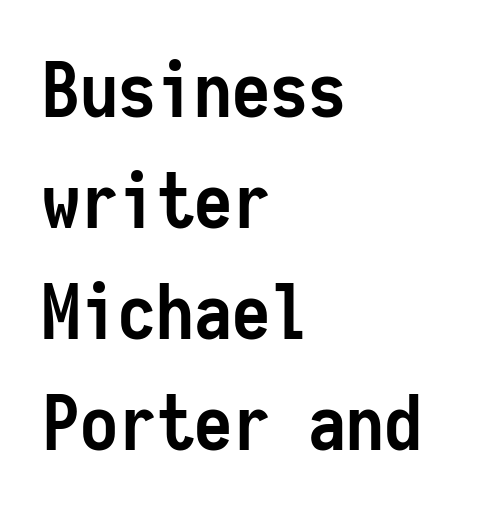
Tracking here is standard; glyphs follow each other at the usual distance. Decoration check: the copy has no underline. The lines sit at an ordinary, default distance from one another. How heavy is the stroke? Heavy — this is a bold.
